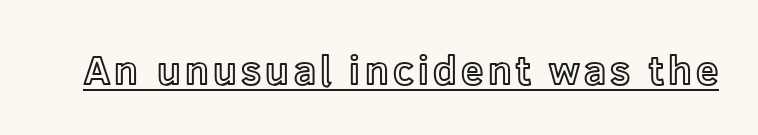
The image shows 40 px text type, upright; set underlined; a medium x-height.
